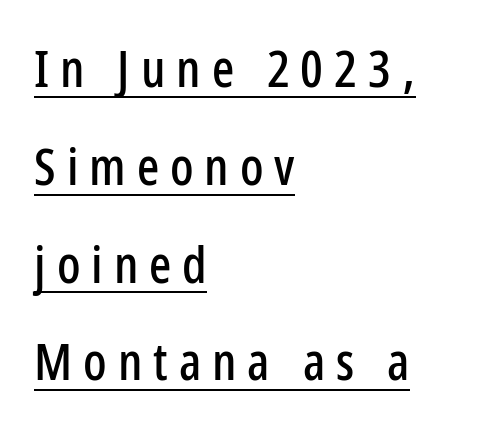
The image shows 52 px condensed sans-serif type, upright; set left-aligned, line spacing 1.88x, unusually wide letter spacing (+0.21 em), underlined; low stroke contrast and a medium x-height.
